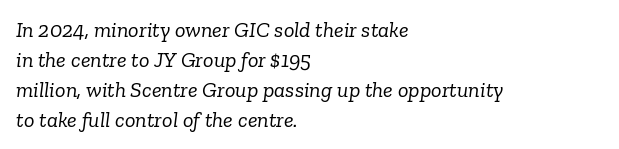
Q: Is the text bold? A: No.
Q: Is the text italic (slanted)? A: Yes, it leans right by about 6 degrees.
Q: Is the text underlined? A: No.
Q: How is the paragraph aligned? A: Left-aligned.
Q: Is the spacing between letters normal or unusually wide? A: Normal.
Q: Is the spacing between lines tight, normal or loose? A: Normal.
